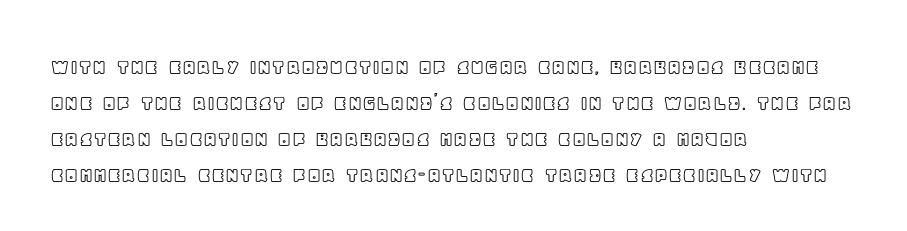
The passage shown has conventional tracking throughout. The axis of the letterforms is exactly vertical. In CSS terms this would be text-align: left. The area under the type is left untouched.
